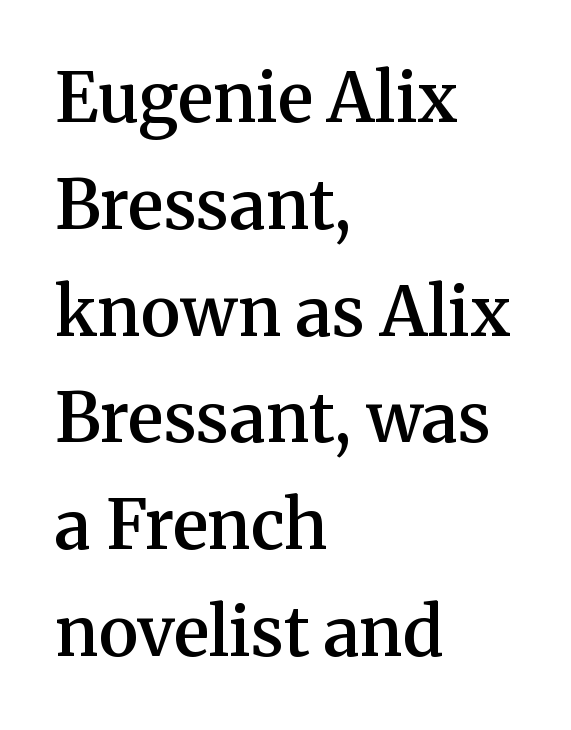
The image shows 68 px semibold serif type, upright; set left-aligned, normal line spacing (1.57x), normal letter spacing, not underlined; medium stroke contrast and a medium x-height.
